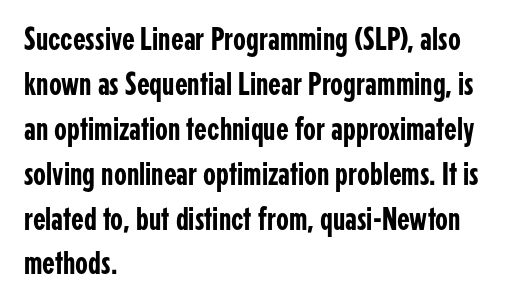
The image shows 33 px condensed sans-serif type, upright; set left-aligned, normal line spacing (1.36x), normal letter spacing, not underlined; low stroke contrast and a medium x-height.
